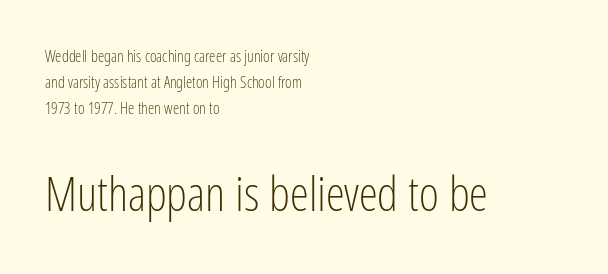
{"serif": "no", "italic": "no", "bold": "no", "weight": "light", "width": "condensed", "stroke_contrast": "low", "x_height": "medium", "monospaced": "no", "underline": "no", "align": "left", "line_spacing": "normal", "line_spacing_ratio": 1.62, "letter_spacing": "normal", "letter_spacing_em": 0.0, "larger_block": "second", "size_ratio": 3.0, "glyph_px": 48}
